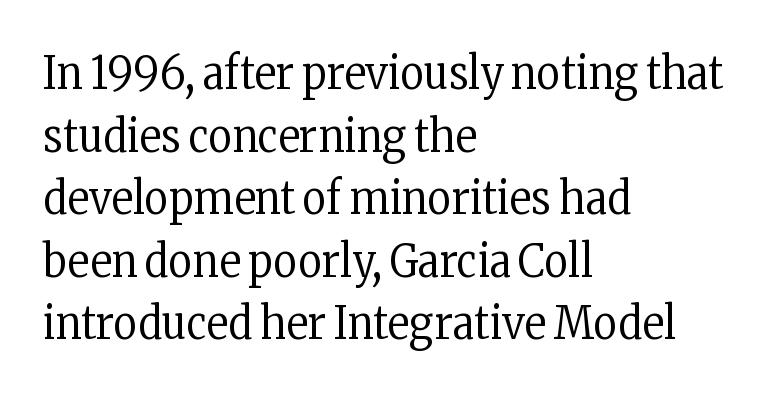
The image shows 46 px regular-weight, condensed serif type, upright; set left-aligned, normal line spacing (1.36x), normal letter spacing, not underlined; low stroke contrast and a medium x-height.
